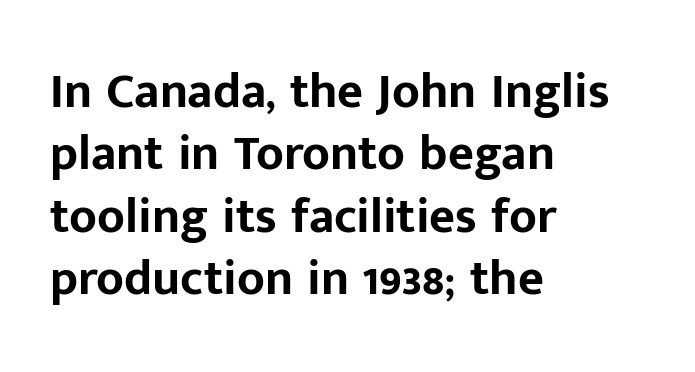
{"serif": "no", "italic": "no", "bold": "yes", "weight": "bold", "width": "normal", "stroke_contrast": "low", "x_height": "medium", "monospaced": "no", "underline": "no", "align": "left", "line_spacing": "normal", "line_spacing_ratio": 1.25, "letter_spacing": "normal", "letter_spacing_em": 0.0, "glyph_px": 50}
